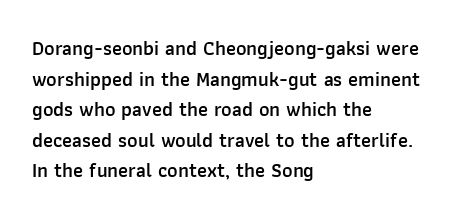
Q: Is the text bold? A: Semi-bold.
Q: Is the text italic (slanted)? A: No, it is upright.
Q: Is the text underlined? A: No.
Q: How is the paragraph aligned? A: Left-aligned.
Q: Is the spacing between letters normal or unusually wide? A: Normal.
Q: Is the spacing between lines tight, normal or loose? A: Normal.
